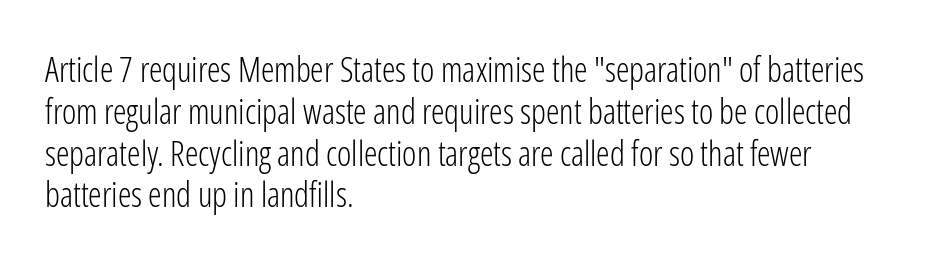
Q: Is the text bold? A: No.
Q: Is the text italic (slanted)? A: No, it is upright.
Q: Is the typeface a serif or a sans-serif typeface? A: Sans-serif.
Q: Is the text underlined? A: No.
Q: How is the paragraph aligned? A: Left-aligned.
Q: Is the spacing between letters normal or unusually wide? A: Normal.
Q: Width (condensed, normal, or wide)? A: Condensed.
Q: Stroke contrast? A: Low.
Q: x-height? A: Medium.
Q: Monospaced? A: No.
